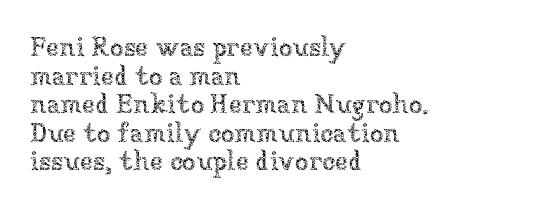
{"italic": "no", "bold": "no", "underline": "no", "align": "left", "line_spacing": "tight", "line_spacing_ratio": 1.06, "letter_spacing": "normal", "letter_spacing_em": 0.0, "glyph_px": 27}
